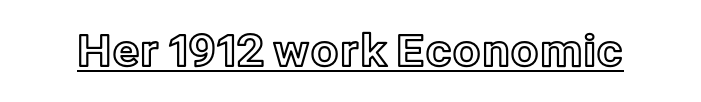
The image shows 44 px text type, upright; set normal letter spacing, underlined; a medium x-height.
